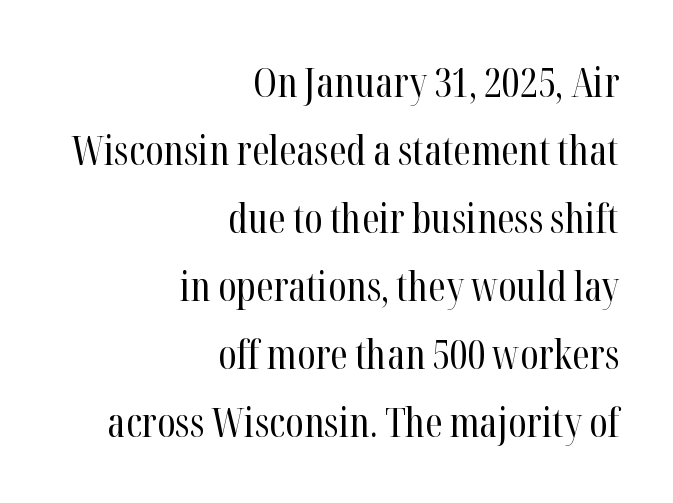
The image shows 40 px regular-weight, condensed serif type, upright; set right-aligned, normal line spacing (1.7x), normal letter spacing, not underlined; high stroke contrast and a medium x-height.
